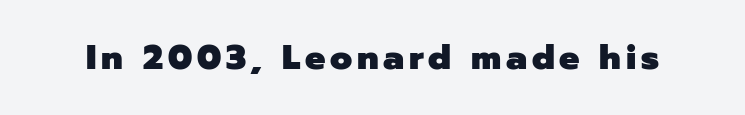
Think of a printed novel: that variable character pitch is what you see here. Its strokes are broad and dark, the hallmark of bold type. What kind of face is this? One without serifs — a sans. Check the space under the baseline: it is left empty. The letters stand upright; this is a roman face.
